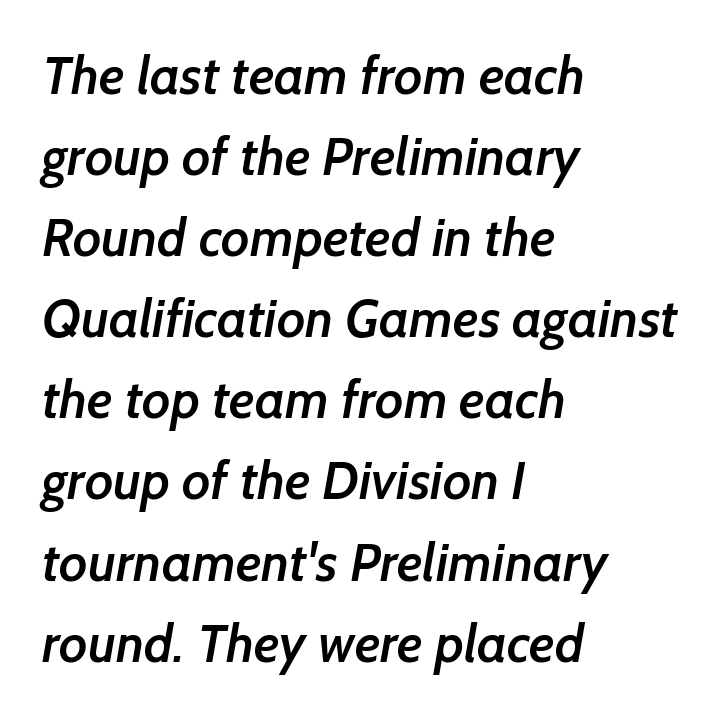
These lines are rendered in a variable-pitch font. Emphasis by weight is partial: semibold. Underline: absent. The rag falls on the right side of this text block.
